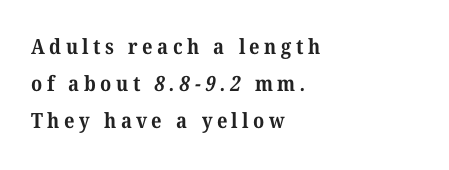
{"bold": "yes", "underline": "no", "align": "left", "line_spacing_ratio": 1.76, "letter_spacing": "wide", "letter_spacing_em": 0.21, "glyph_px": 21}
